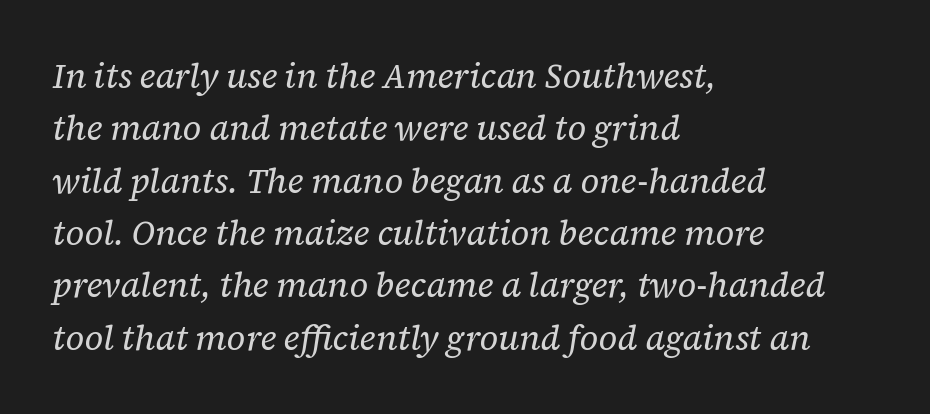
The image shows 34 px regular-weight serif type, italic (leaning right); set left-aligned, normal line spacing (1.54x), normal letter spacing, not underlined; low stroke contrast and a medium x-height.
